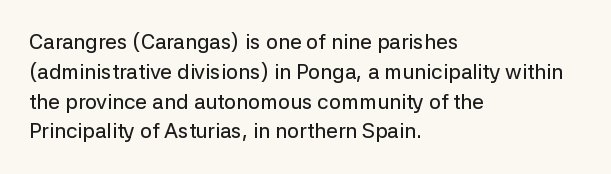
Which margin do the lines hug? The left one — the right edge is uneven. The letters stand upright; this is a roman face. Any mark beneath the type? The region is blank. The space between consecutive lines is moderate. No extra tracking has been applied to these lines.
